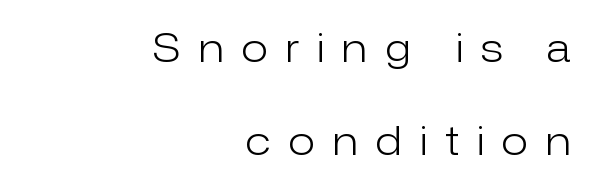
The image shows 39 px light sans-serif type, upright; set right-aligned, loose line spacing (2.38x), unusually wide letter spacing (+0.46 em), not underlined; low stroke contrast and a medium x-height.
